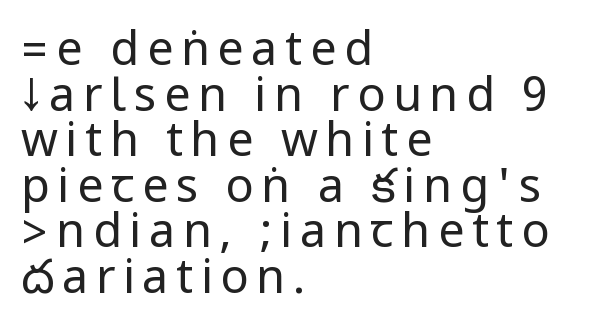
One glance says dense: line gaps are narrower than usual. Ordinary non-slanted type is in use. Does the copy run flush right? No — it runs flush left. Check under the words: just untouched page. Counters stay open thanks to moderate or lighter strokes.
